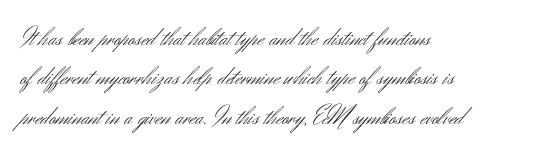
The image shows 26 px text type; set left-aligned, normal line spacing (1.51x), normal letter spacing, not underlined.
